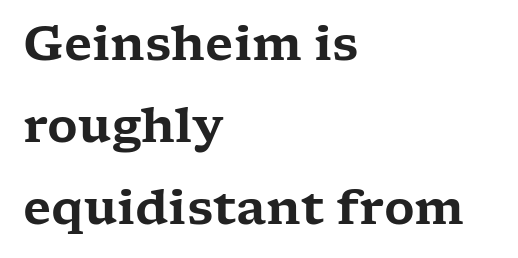
Q: Is the text italic (slanted)? A: No, it is upright.
Q: Is the typeface a serif or a sans-serif typeface? A: Serif.
Q: Is the text underlined? A: No.
Q: How is the paragraph aligned? A: Left-aligned.
Q: Is the spacing between letters normal or unusually wide? A: Normal.
Q: Width (condensed, normal, or wide)? A: Wide.
Q: Stroke contrast? A: Low.
Q: x-height? A: Medium.
Q: Monospaced? A: No.
